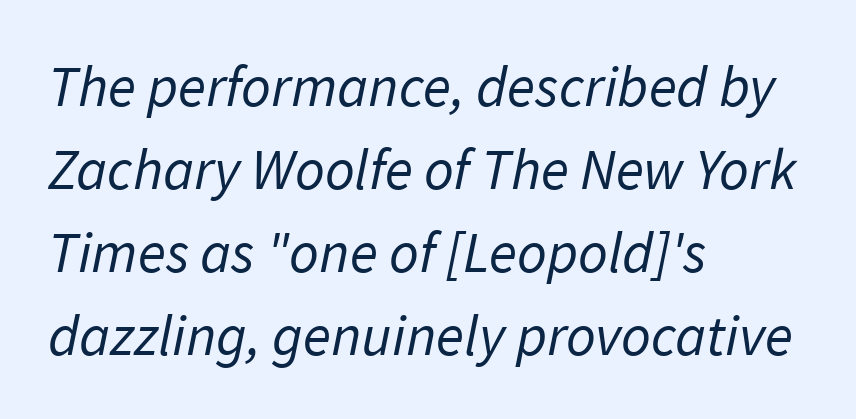
Q: Is the text bold? A: No.
Q: Is the typeface a serif or a sans-serif typeface? A: Sans-serif.
Q: Is the text underlined? A: No.
Q: How is the paragraph aligned? A: Left-aligned.
Q: Is the spacing between letters normal or unusually wide? A: Normal.
Q: Is the spacing between lines tight, normal or loose? A: Normal.
Q: Width (condensed, normal, or wide)? A: Normal.
Q: Stroke contrast? A: Low.
Q: x-height? A: Medium.
Q: Monospaced? A: No.
